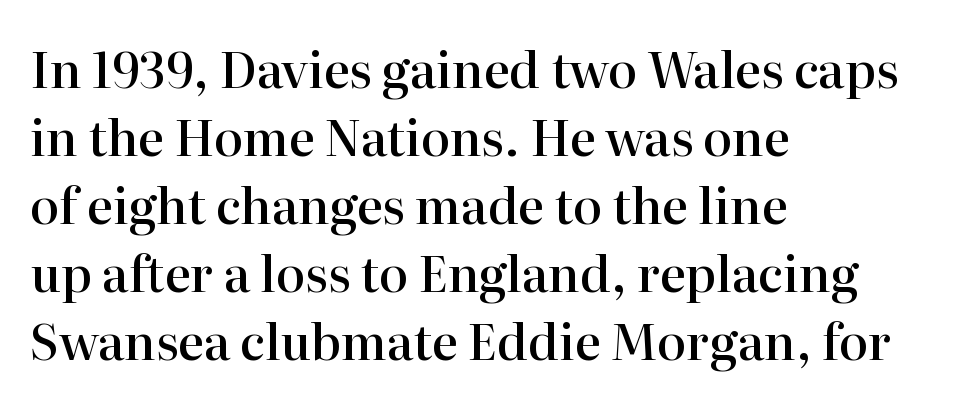
Q: Is the text bold? A: Semi-bold.
Q: Is the text italic (slanted)? A: No, it is upright.
Q: Is the typeface a serif or a sans-serif typeface? A: Serif.
Q: Is the text underlined? A: No.
Q: How is the paragraph aligned? A: Left-aligned.
Q: Is the spacing between letters normal or unusually wide? A: Normal.
Q: Is the spacing between lines tight, normal or loose? A: Normal.
Q: Width (condensed, normal, or wide)? A: Normal.
Q: Stroke contrast? A: High.
Q: x-height? A: Medium.
Q: Monospaced? A: No.
